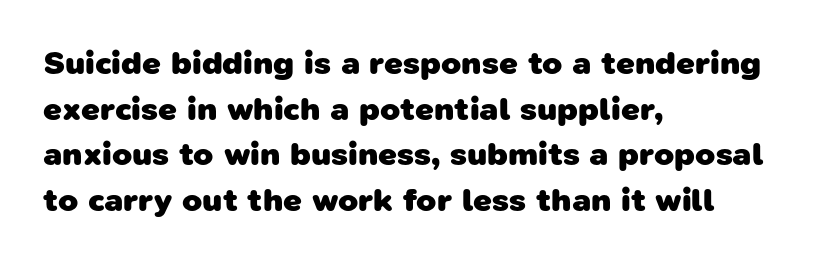
{"serif": "no", "bold": "yes", "weight": "heavy", "width": "normal", "stroke_contrast": "low", "x_height": "medium", "monospaced": "no", "underline": "no", "align": "left", "line_spacing": "normal", "line_spacing_ratio": 1.38, "letter_spacing": "normal", "letter_spacing_em": 0.0, "glyph_px": 33}
